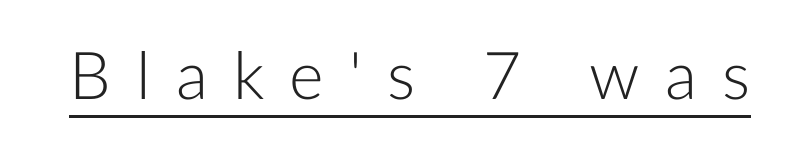
{"serif": "no", "italic": "no", "bold": "no", "weight": "light", "width": "normal", "stroke_contrast": "low", "x_height": "medium", "monospaced": "no", "underline": "yes", "letter_spacing": "wide", "letter_spacing_em": 0.38, "glyph_px": 66}
